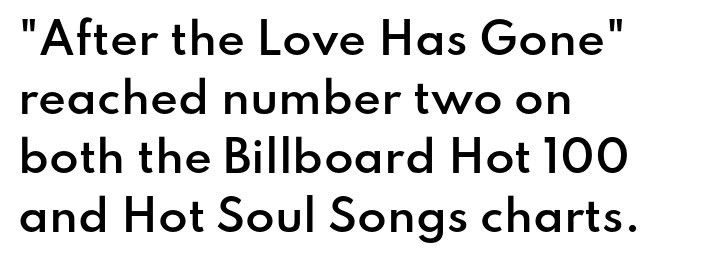
Q: Is the text bold? A: Semi-bold.
Q: Is the text italic (slanted)? A: No, it is upright.
Q: Is the typeface a serif or a sans-serif typeface? A: Sans-serif.
Q: Is the text underlined? A: No.
Q: How is the paragraph aligned? A: Left-aligned.
Q: Is the spacing between letters normal or unusually wide? A: Normal.
Q: Is the spacing between lines tight, normal or loose? A: Normal.
Q: Width (condensed, normal, or wide)? A: Normal.
Q: Stroke contrast? A: Low.
Q: x-height? A: Small.
Q: Monospaced? A: No.
